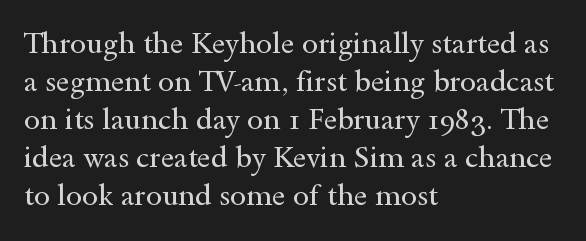
The image shows 29 px regular-weight, wide serif type, upright; set left-aligned, normal line spacing (1.31x), normal letter spacing, not underlined; a small x-height.
